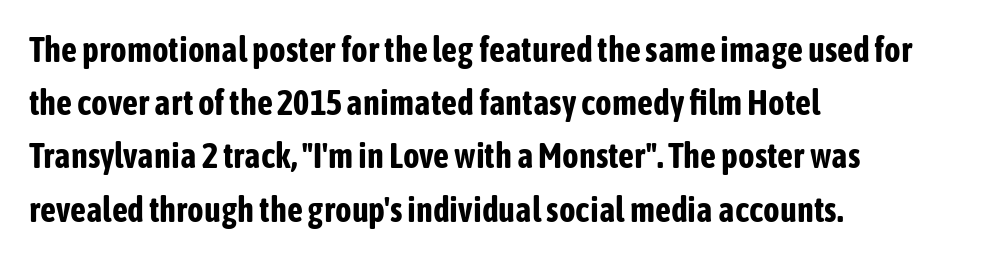
{"serif": "no", "italic": "no", "bold": "yes", "weight": "bold", "width": "condensed", "stroke_contrast": "low", "x_height": "medium", "monospaced": "no", "underline": "no", "align": "left", "line_spacing": "normal", "line_spacing_ratio": 1.52, "letter_spacing": "normal", "letter_spacing_em": 0.0, "glyph_px": 35}
